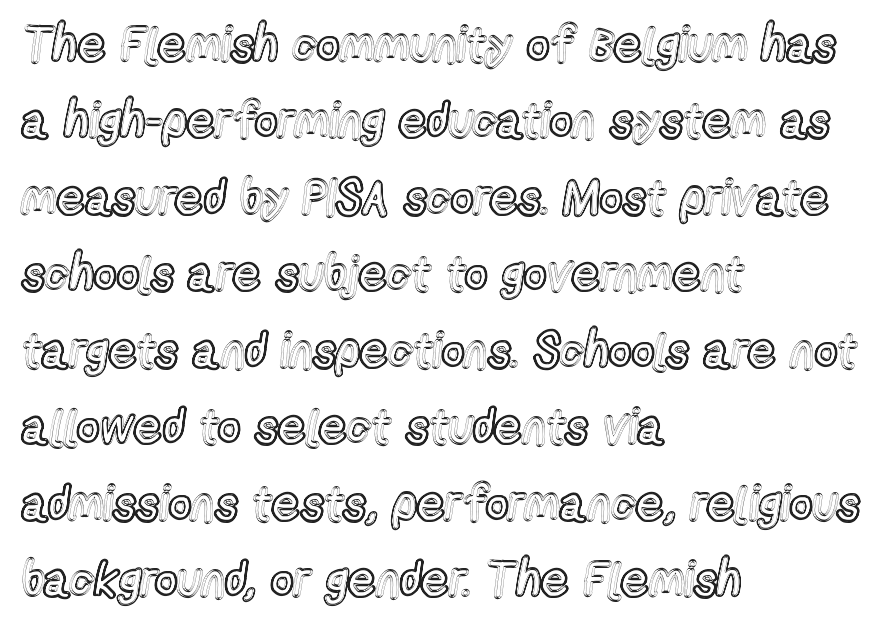
The image shows 49 px condensed type; set left-aligned, normal line spacing (1.56x), normal letter spacing, not underlined; a medium x-height.
